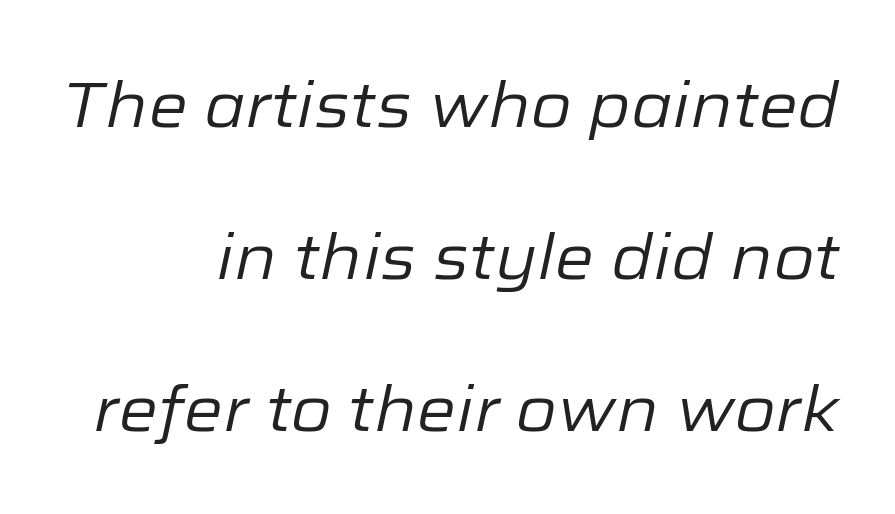
The image shows 63 px regular-weight type, italic (leaning right); set right-aligned, loose line spacing (2.41x), normal letter spacing, not underlined; low stroke contrast and a medium x-height.
